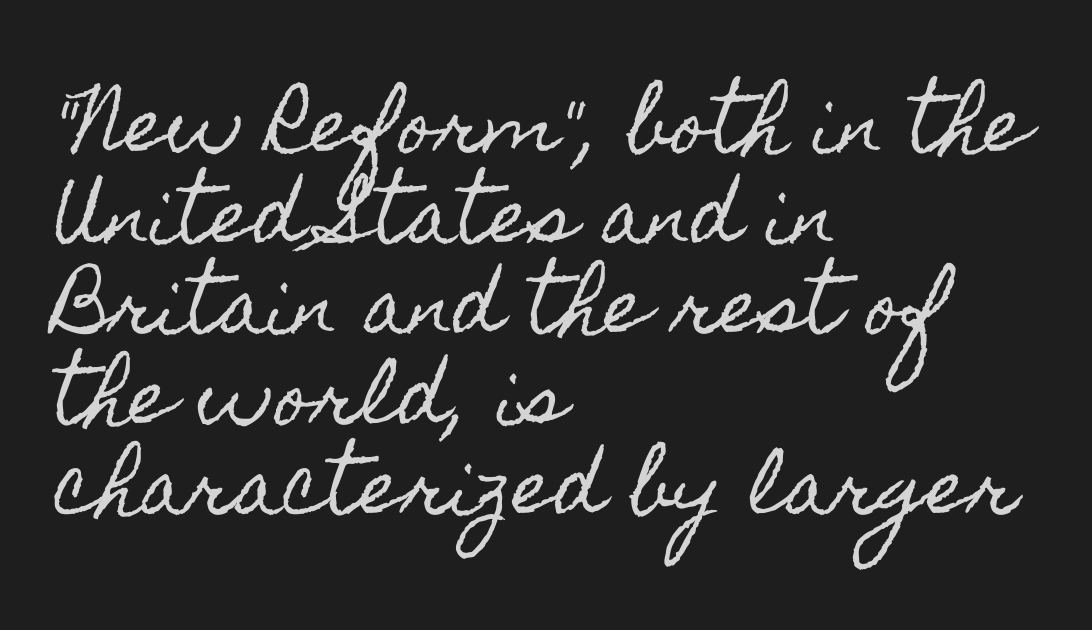
{"width": "condensed", "x_height": "small", "monospaced": "no", "underline": "no", "align": "left", "line_spacing_ratio": 1.24, "letter_spacing": "normal", "letter_spacing_em": 0.0, "glyph_px": 73}
